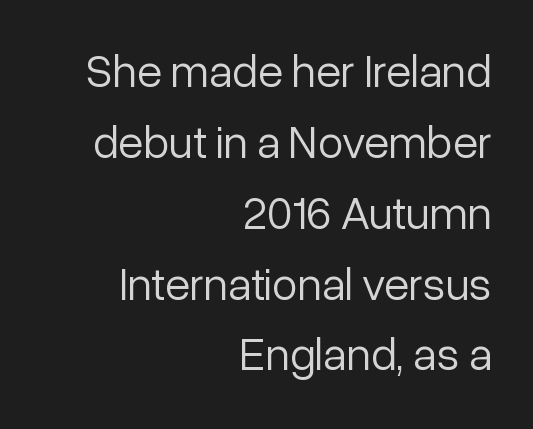
{"serif": "no", "italic": "no", "bold": "no", "weight": "light", "width": "normal", "stroke_contrast": "low", "x_height": "medium", "monospaced": "no", "underline": "no", "align": "right", "line_spacing": "normal", "line_spacing_ratio": 1.54, "letter_spacing": "normal", "letter_spacing_em": 0.0, "glyph_px": 46}
